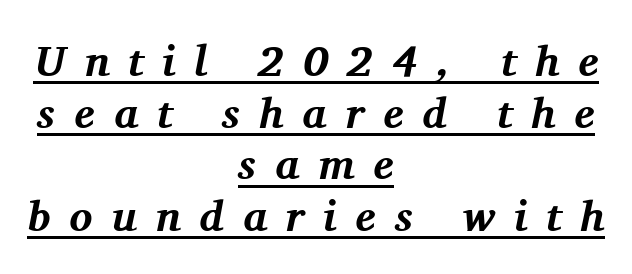
{"serif": "yes", "italic": "yes", "lean": "right", "slant_degrees": 11, "bold": "yes", "weight": "bold", "width": "normal", "stroke_contrast": "medium", "x_height": "medium", "monospaced": "no", "underline": "yes", "align": "center", "line_spacing_ratio": 1.2, "letter_spacing": "wide", "letter_spacing_em": 0.44, "glyph_px": 43}
